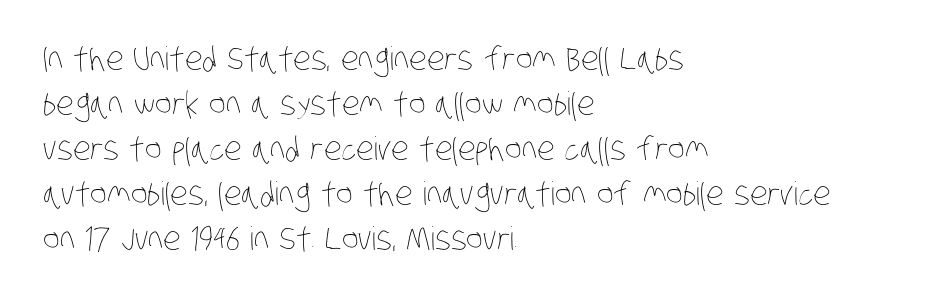
{"bold": "no", "weight": "thin", "width": "condensed", "stroke_contrast": "low", "x_height": "large", "monospaced": "no", "underline": "no", "align": "left", "line_spacing": "normal", "line_spacing_ratio": 1.41, "letter_spacing": "normal", "letter_spacing_em": 0.0, "glyph_px": 32}
